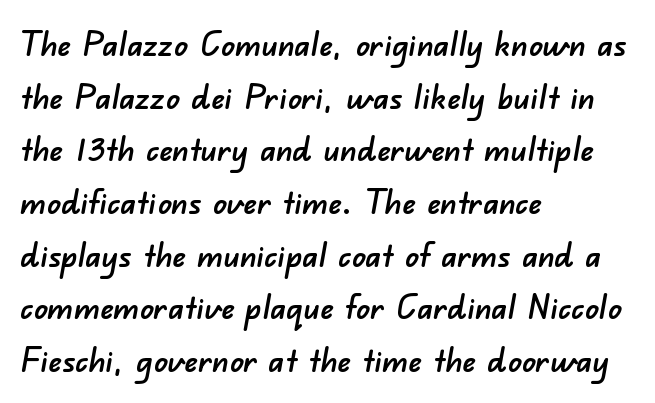
Casual observation: everything's shoved over to the left. Note the varied advance widths — an 'i' is clearly narrower than an 'm'. You can tell from the bare stems that sans-serif type was used. Students, note that the glyphs here touch the page at normal intervals. Anything drawn beneath the words? Only blank space. Leading matches the norm, producing a regular column.
